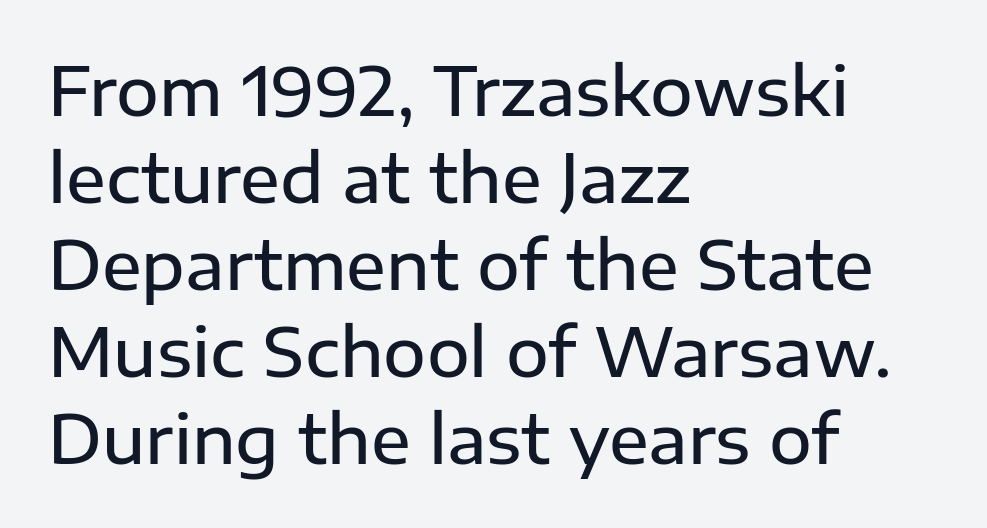
Rows of type keep a routine distance in the vertical direction. Words float on clear page, feet unadorned. All the whitespace from short lines collects on the right. The font family rendered here belongs to the sans-serif group. The gaps between neighbouring characters are ordinary and unremarkable. Look at the stroke-to-counter ratio: somewhat heavy, a semibold.
